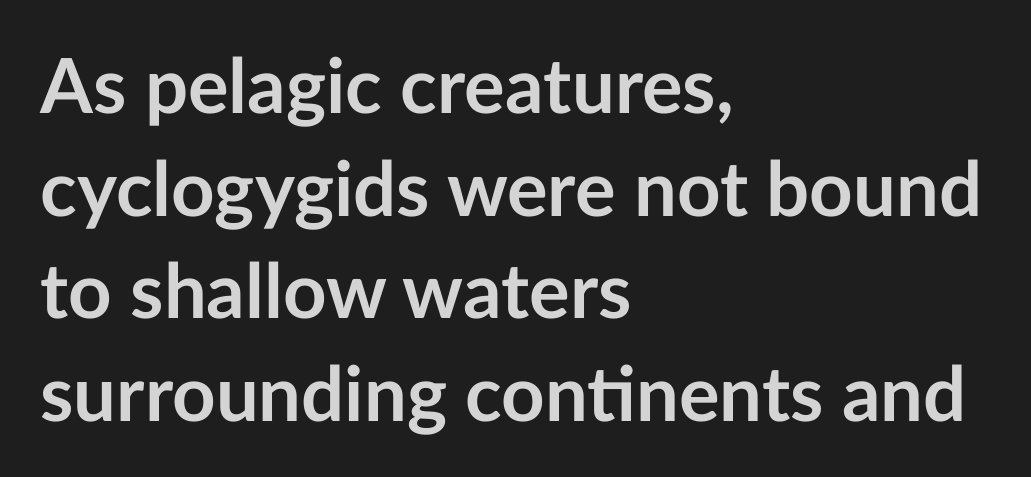
Q: Is the text bold? A: Yes.
Q: Is the text italic (slanted)? A: No, it is upright.
Q: Is the typeface a serif or a sans-serif typeface? A: Sans-serif.
Q: Is the text underlined? A: No.
Q: How is the paragraph aligned? A: Left-aligned.
Q: Is the spacing between letters normal or unusually wide? A: Normal.
Q: Is the spacing between lines tight, normal or loose? A: Normal.
Q: Width (condensed, normal, or wide)? A: Normal.
Q: Stroke contrast? A: Low.
Q: x-height? A: Medium.
Q: Monospaced? A: No.
